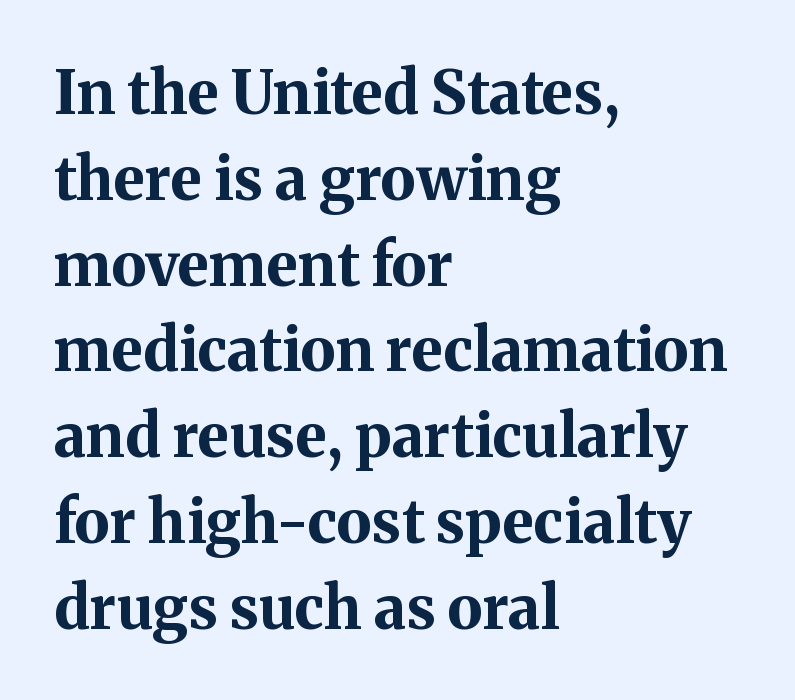
Is this a fixed-width face? No — the glyphs have proportional, varying widths. The strokes are fattened all the way to bold. In terms of posture, this sample is upright. Which margin do the lines hug? The left one — the right edge is uneven. Each word holds together tightly as a unit, with standard inter-letter gaps. Nobody drew a line under any word here.
